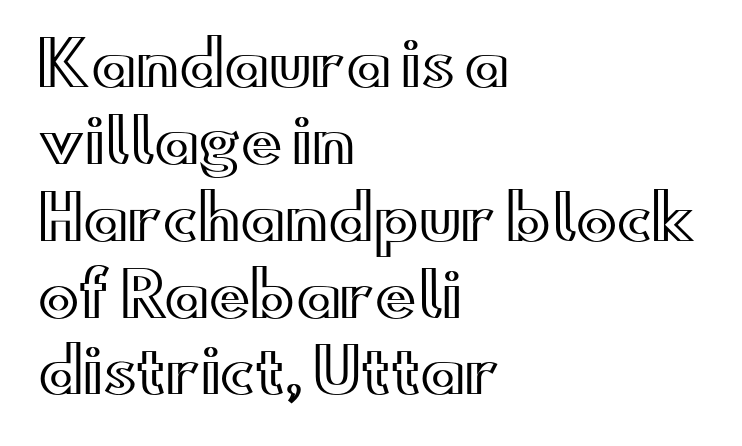
The image shows 61 px wide type, upright; set left-aligned, normal line spacing (1.26x), normal letter spacing, not underlined; a small x-height.
